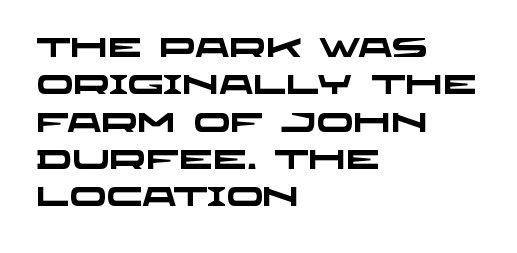
Q: Is the text bold? A: Yes.
Q: Is the text underlined? A: No.
Q: How is the paragraph aligned? A: Left-aligned.
Q: Is the spacing between letters normal or unusually wide? A: Normal.
Q: Is the spacing between lines tight, normal or loose? A: Normal.
